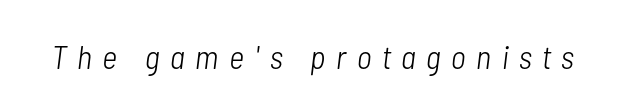
Q: Is the text bold? A: No.
Q: Is the text italic (slanted)? A: Yes, it leans right by about 7 degrees.
Q: Is the text underlined? A: No.
Q: Is the spacing between letters normal or unusually wide? A: Unusually wide.
Q: Width (condensed, normal, or wide)? A: Condensed.
Q: Stroke contrast? A: Low.
Q: x-height? A: Medium.
Q: Monospaced? A: No.
